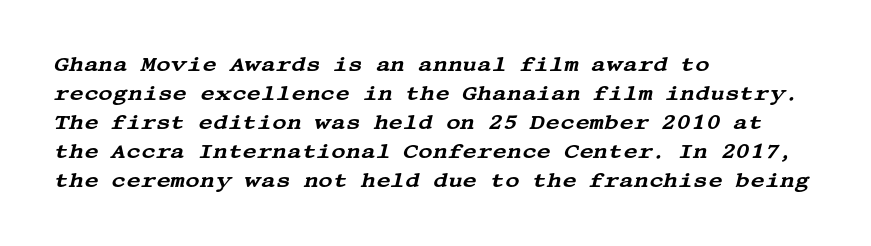
Q: Is the text italic (slanted)? A: Yes, it leans right by about 13 degrees.
Q: Is the text underlined? A: No.
Q: How is the paragraph aligned? A: Left-aligned.
Q: Is the spacing between letters normal or unusually wide? A: Normal.
Q: Is the spacing between lines tight, normal or loose? A: Normal.
